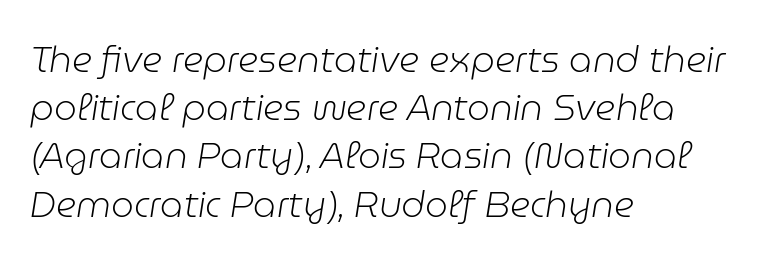
{"italic": "yes", "lean": "right", "slant_degrees": 9, "bold": "no", "weight": "light", "width": "normal", "stroke_contrast": "low", "x_height": "medium", "monospaced": "no", "underline": "no", "align": "left", "line_spacing": "normal", "line_spacing_ratio": 1.34, "letter_spacing": "normal", "letter_spacing_em": 0.0, "glyph_px": 36}
